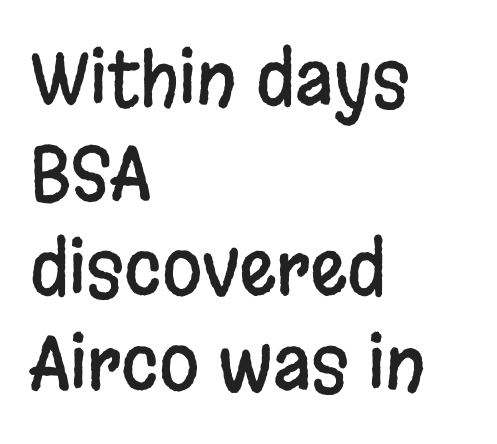
{"serif": "no", "italic": "no", "width": "condensed", "stroke_contrast": "low", "x_height": "large", "monospaced": "no", "underline": "no", "align": "left", "line_spacing": "normal", "line_spacing_ratio": 1.3, "letter_spacing": "normal", "letter_spacing_em": 0.0, "glyph_px": 73}
